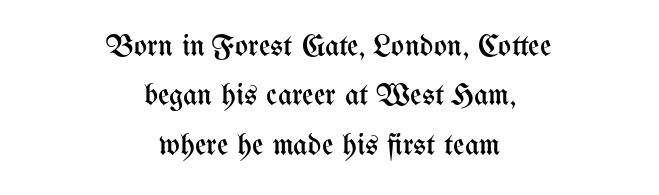
Q: Is the text bold? A: No.
Q: Is the text italic (slanted)? A: No, it is upright.
Q: Is the text underlined? A: No.
Q: How is the paragraph aligned? A: Centered.
Q: Is the spacing between letters normal or unusually wide? A: Normal.
Q: Is the spacing between lines tight, normal or loose? A: Normal.
Q: Width (condensed, normal, or wide)? A: Condensed.
Q: Stroke contrast? A: Medium.
Q: x-height? A: Medium.
Q: Monospaced? A: No.
